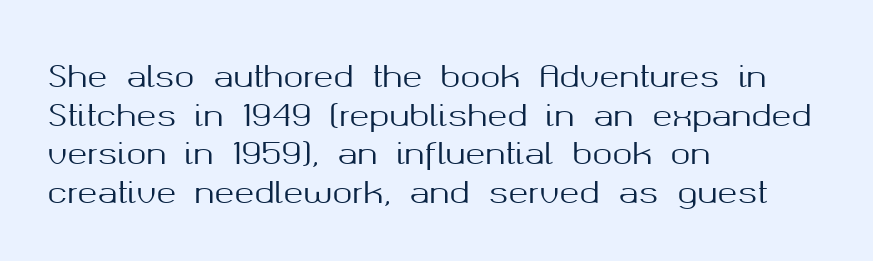
Leftover space on each line is placed entirely after the last word. Upright lettering throughout. Type style note: lacks serifs. These lines are rendered in a variable-pitch font. Has an underline been added? It has not. This block has exactly the height ordinary leading produces.
